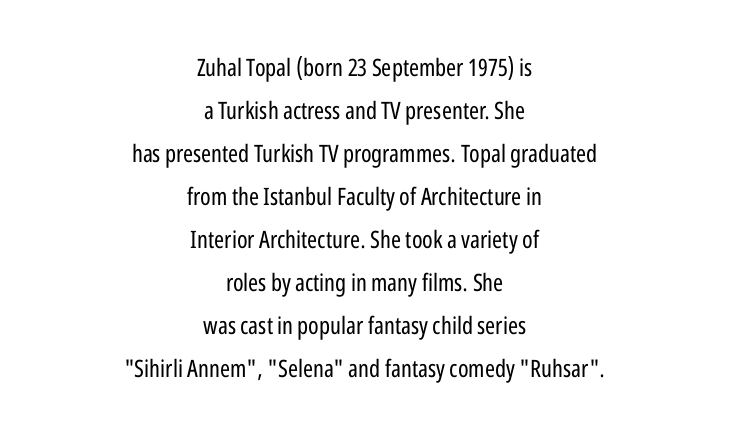
Q: Is the text bold? A: No.
Q: Is the text italic (slanted)? A: No, it is upright.
Q: Is the text underlined? A: No.
Q: How is the paragraph aligned? A: Centered.
Q: Is the spacing between letters normal or unusually wide? A: Normal.
